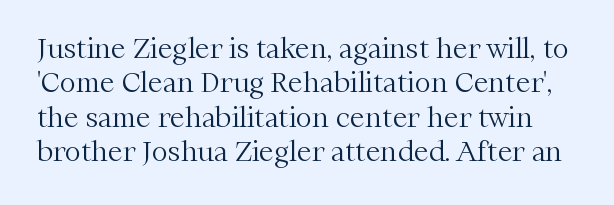
Q: Is the text bold? A: No.
Q: Is the text italic (slanted)? A: No, it is upright.
Q: Is the text underlined? A: No.
Q: Is the spacing between letters normal or unusually wide? A: Normal.
Q: Is the spacing between lines tight, normal or loose? A: Normal.
